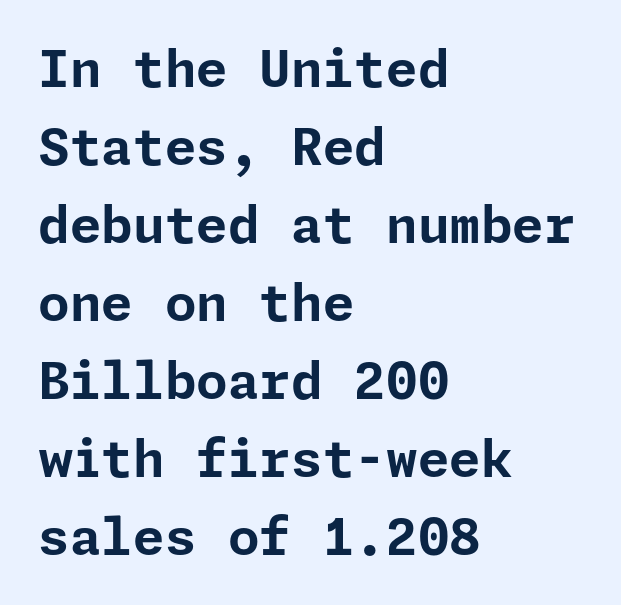
The image shows 51 px bold sans-serif type, upright; set left-aligned, normal line spacing (1.53x), normal letter spacing, not underlined; low stroke contrast and a medium x-height.
